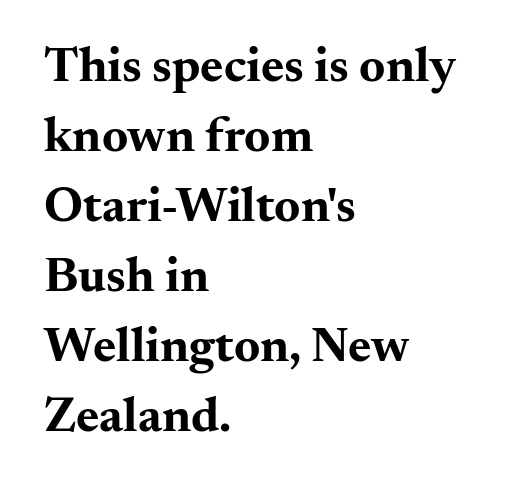
Q: Is the text bold? A: Yes.
Q: Is the text italic (slanted)? A: No, it is upright.
Q: Is the typeface a serif or a sans-serif typeface? A: Serif.
Q: Is the text underlined? A: No.
Q: How is the paragraph aligned? A: Left-aligned.
Q: Is the spacing between letters normal or unusually wide? A: Normal.
Q: Is the spacing between lines tight, normal or loose? A: Normal.
Q: Width (condensed, normal, or wide)? A: Wide.
Q: Stroke contrast? A: Medium.
Q: x-height? A: Small.
Q: Monospaced? A: No.
